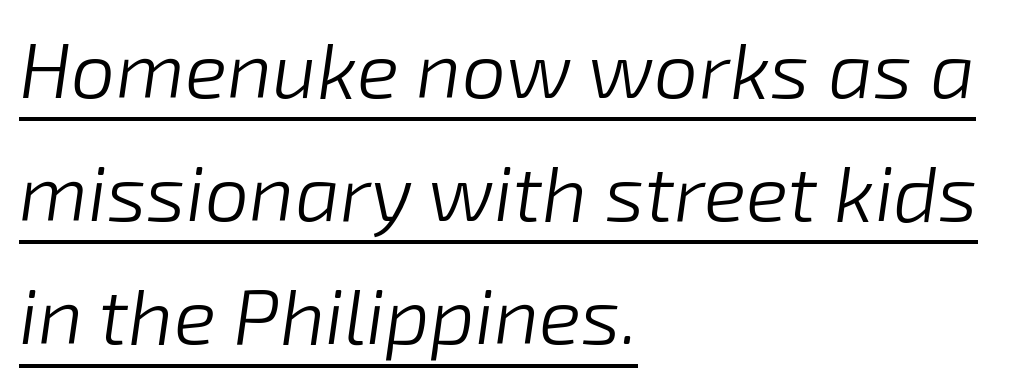
The typesetting does not lean heavy: it is not bold. The font's italic variant was chosen for this text. The tracking reads as untouched default to a designer's eye. The ragged edge is on the right, which tells us the setting is flush left. Proportional: the letters do not fall into vertical columns. Check the space under the baseline: a stroke is drawn there.
